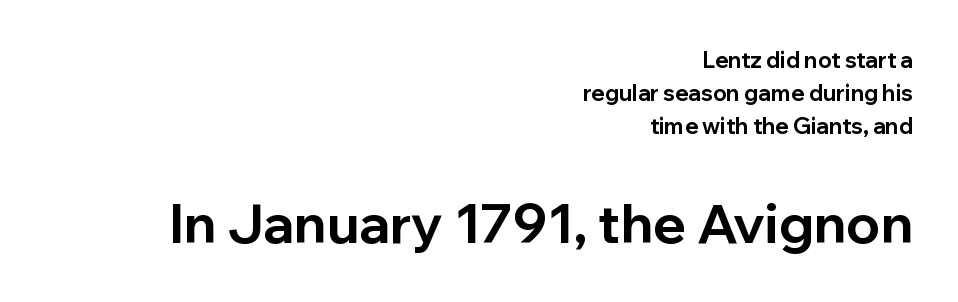
Q: Is the text bold? A: Yes.
Q: Is the text italic (slanted)? A: No, it is upright.
Q: Is the typeface a serif or a sans-serif typeface? A: Sans-serif.
Q: Is the text underlined? A: No.
Q: How is the paragraph aligned? A: Right-aligned.
Q: Is the spacing between letters normal or unusually wide? A: Normal.
Q: Is the spacing between lines tight, normal or loose? A: Normal.
Q: Which block of text is set in a larger size, the first (top) or the second (bottom)? A: The second (bottom) one.
Q: Width (condensed, normal, or wide)? A: Normal.
Q: Stroke contrast? A: Low.
Q: x-height? A: Medium.
Q: Monospaced? A: No.
